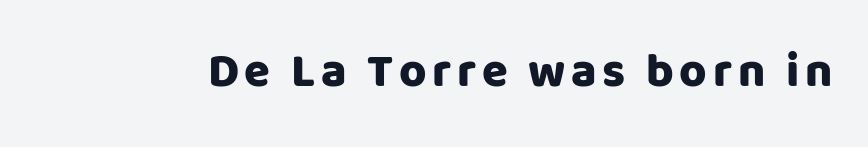
The image shows 47 px sans-serif type, upright; set not underlined; low stroke contrast and a large x-height.
